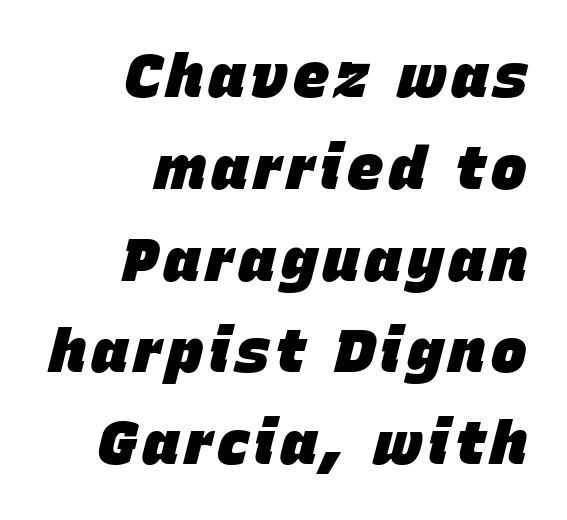
Character widths vary here, with narrow letters taking less room than wide ones. Summary of weight: heavy, a full bold. Underlining? Definitely not there. Characters are canted at an angle relative to the baseline's perpendicular.
